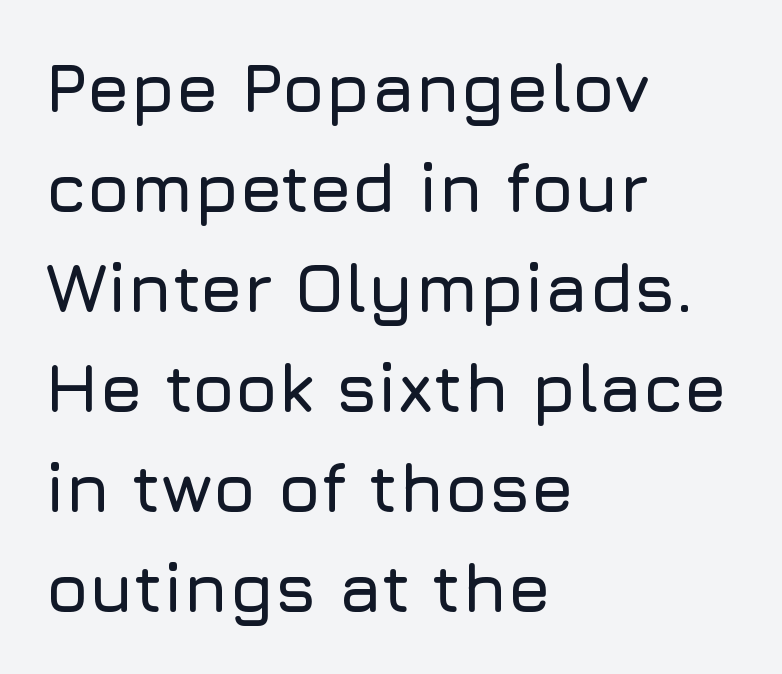
{"serif": "no", "italic": "no", "width": "normal", "stroke_contrast": "low", "x_height": "medium", "monospaced": "no", "underline": "no", "align": "left", "line_spacing": "normal", "line_spacing_ratio": 1.45, "letter_spacing": "normal", "letter_spacing_em": 0.0, "glyph_px": 69}
